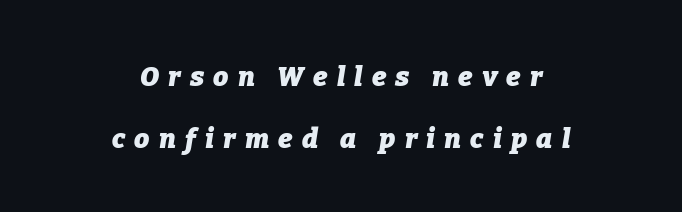
The image shows 27 px bold type, italic (leaning right); set centered, loose line spacing (2.31x), unusually wide letter spacing (+0.34 em), not underlined.
